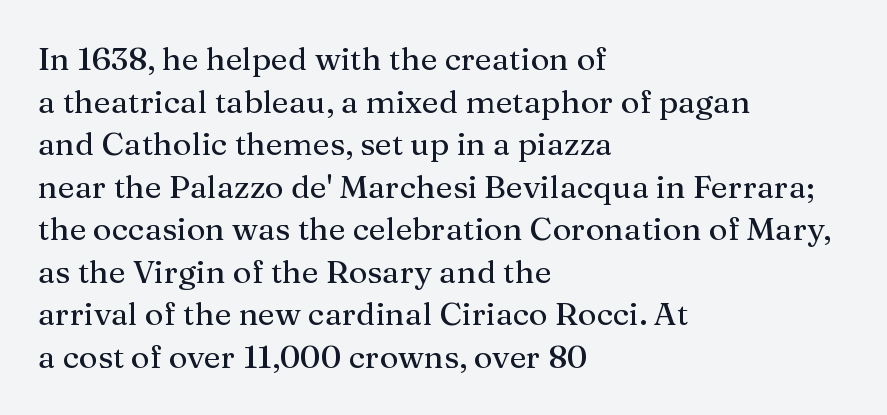
Is there much room between lines? A standard amount, neither cramped nor airy. The type family on display is of the serif kind. The type is set solid horizontally, with unmodified tracking. The setting favours the left margin, as ordinary paragraphs usually do.
